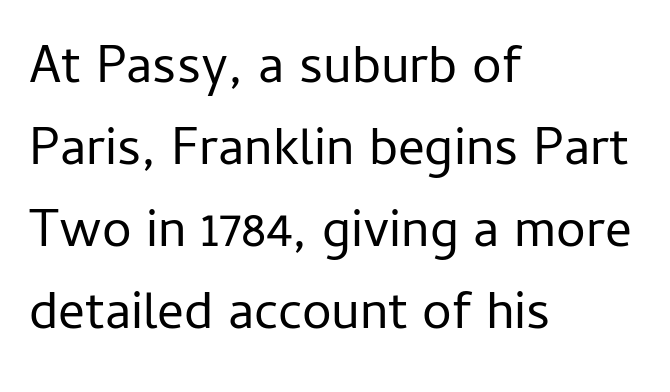
Tracking value appears to be zero — textbook default spacing. The passage shown is not underscored anywhere. Regarding serifs, this sample does without them. Line beginnings align vertically; line endings do not. The face looks like a standard text weight, possibly lighter.
